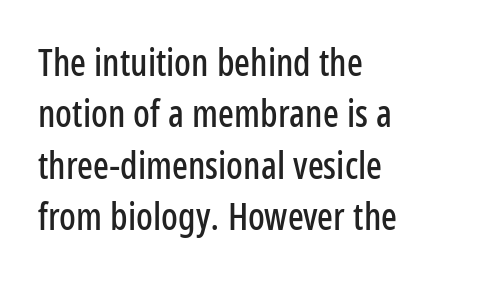
{"serif": "no", "italic": "no", "width": "condensed", "stroke_contrast": "low", "x_height": "medium", "monospaced": "no", "underline": "no", "align": "left", "line_spacing": "normal", "line_spacing_ratio": 1.39, "letter_spacing": "normal", "letter_spacing_em": 0.0, "glyph_px": 37}
